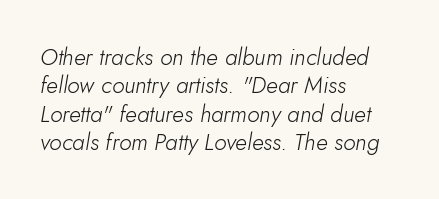
{"italic": "yes", "lean": "right", "slant_degrees": 5, "bold": "no", "underline": "no", "align": "left", "line_spacing_ratio": 1.23, "letter_spacing": "normal", "letter_spacing_em": 0.0, "glyph_px": 23}
